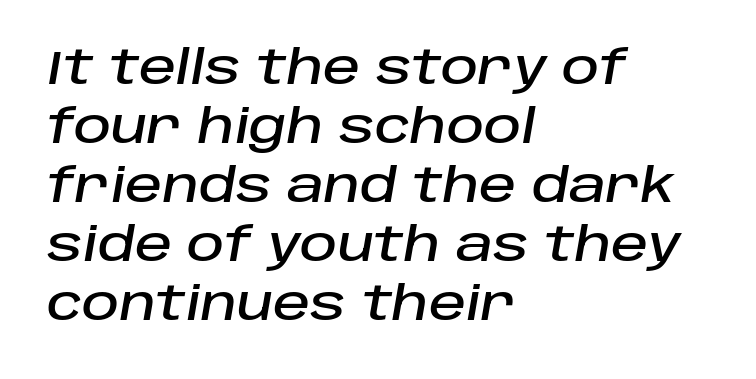
Q: Is the text italic (slanted)? A: Yes, it leans right by about 10 degrees.
Q: Is the text underlined? A: No.
Q: How is the paragraph aligned? A: Left-aligned.
Q: Is the spacing between letters normal or unusually wide? A: Normal.
Q: Is the spacing between lines tight, normal or loose? A: Normal.
Q: Width (condensed, normal, or wide)? A: Normal.
Q: Stroke contrast? A: Low.
Q: x-height? A: Large.
Q: Monospaced? A: No.
